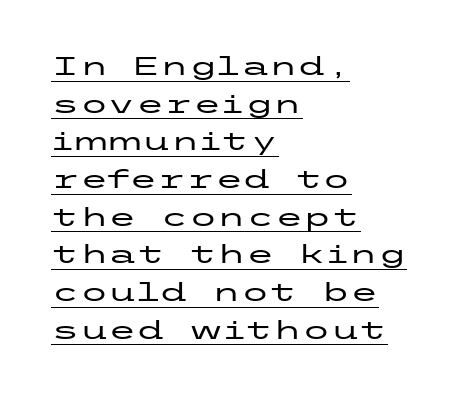
Posture: upright roman. Like a heading marked for emphasis, these lines bear an underscore. The tracking reads as untouched default to a designer's eye. The text block is weighted toward the left margin, trailing off unevenly rightward. A normal amount of white space separates one row of letters from the next.
